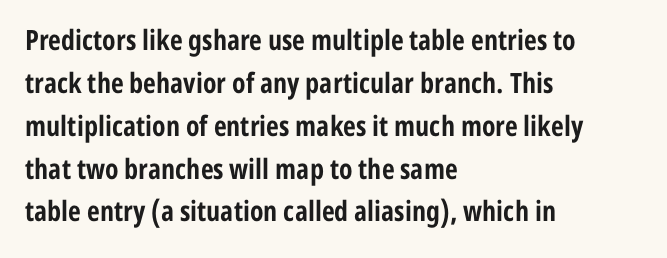
{"serif": "no", "italic": "no", "bold": "yes", "weight": "bold", "width": "condensed", "stroke_contrast": "low", "x_height": "medium", "monospaced": "no", "underline": "no", "align": "left", "line_spacing": "normal", "line_spacing_ratio": 1.53, "letter_spacing": "normal", "letter_spacing_em": 0.0, "glyph_px": 28}
